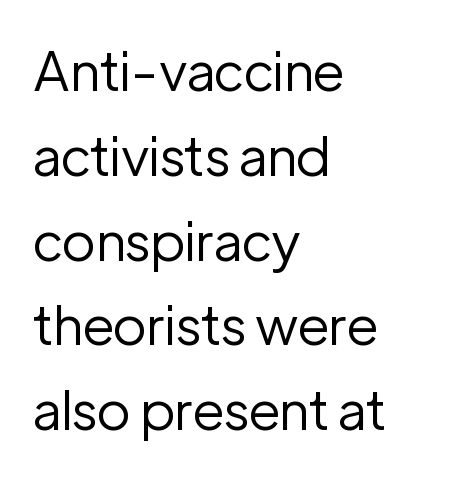
The characters are drawn with everyday or finer stroke widths. The glyphs in this specimen are sans serif. This sample uses an upright cut, with every glyph sitting square on the baseline. Character widths vary here, with narrow letters taking less room than wide ones.
